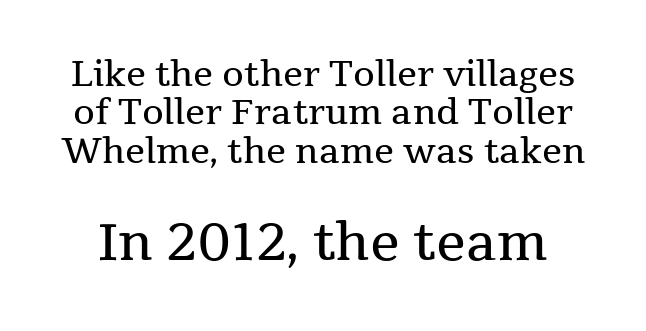
Q: Is the text bold? A: No.
Q: Is the text italic (slanted)? A: No, it is upright.
Q: Is the typeface a serif or a sans-serif typeface? A: Serif.
Q: Is the text underlined? A: No.
Q: Is the spacing between letters normal or unusually wide? A: Normal.
Q: Is the spacing between lines tight, normal or loose? A: Tight.
Q: Which block of text is set in a larger size, the first (top) or the second (bottom)? A: The second (bottom) one.
Q: Width (condensed, normal, or wide)? A: Normal.
Q: Stroke contrast? A: Medium.
Q: x-height? A: Medium.
Q: Monospaced? A: No.
